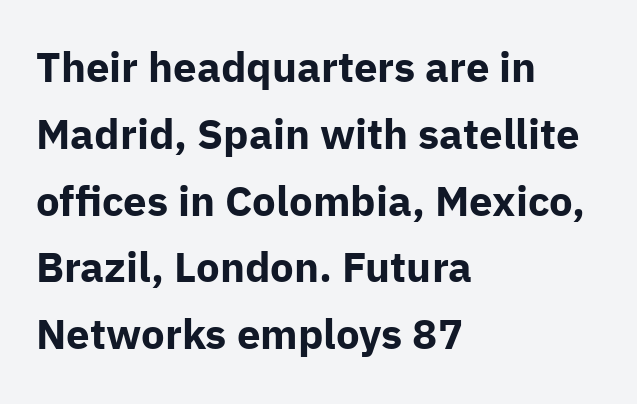
Weight: bold. Clear beneath every line of the passage. Rows of type keep a routine distance in the vertical direction. If you drew a line through each stem, it would be perfectly vertical. Each word holds together tightly as a unit, with standard inter-letter gaps.
